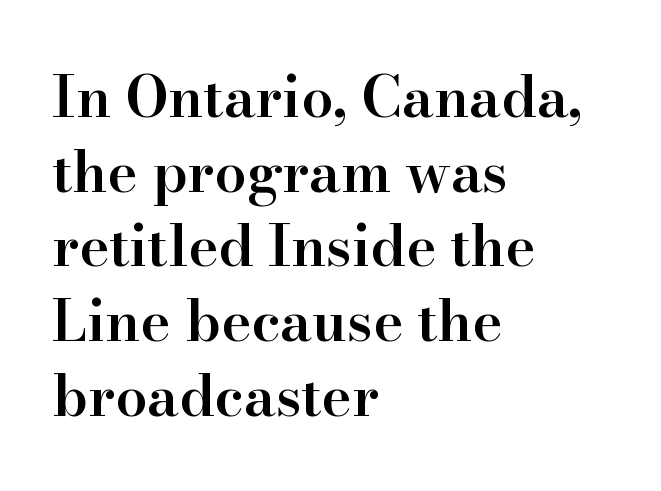
The image shows 57 px semibold serif type, upright; set left-aligned, normal line spacing (1.31x), normal letter spacing, not underlined; high stroke contrast and a small x-height.
